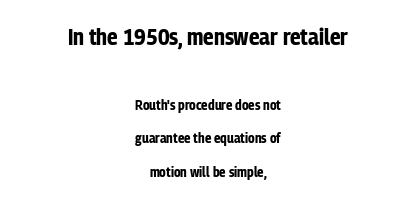
The image shows 23 px bold type, upright; set centered, loose line spacing (2.4x), normal letter spacing, not underlined; the first (top) block is 1.64x larger.
